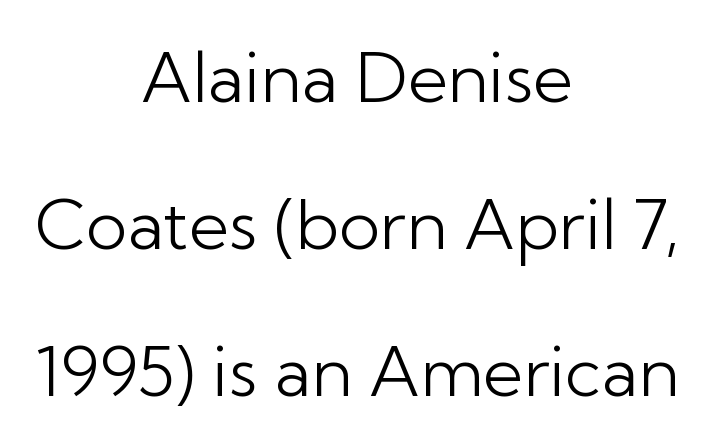
The image shows 69 px light sans-serif type, upright; set centered, loose line spacing (2.13x), normal letter spacing, not underlined; low stroke contrast and a medium x-height.
